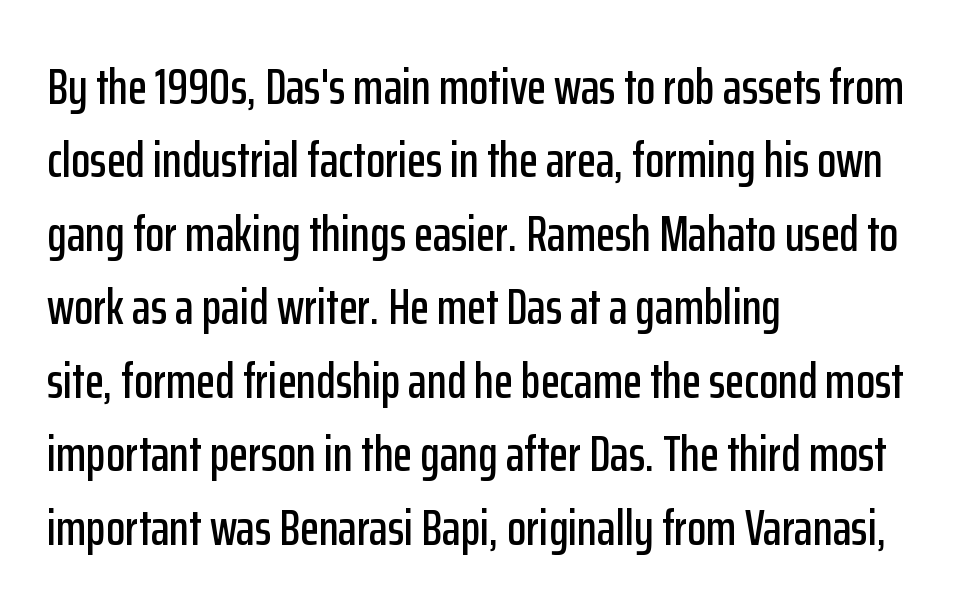
Q: Is the text italic (slanted)? A: No, it is upright.
Q: Is the typeface a serif or a sans-serif typeface? A: Sans-serif.
Q: Is the text underlined? A: No.
Q: How is the paragraph aligned? A: Left-aligned.
Q: Is the spacing between letters normal or unusually wide? A: Normal.
Q: Is the spacing between lines tight, normal or loose? A: Normal.
Q: Width (condensed, normal, or wide)? A: Condensed.
Q: Stroke contrast? A: Low.
Q: x-height? A: Medium.
Q: Monospaced? A: No.
